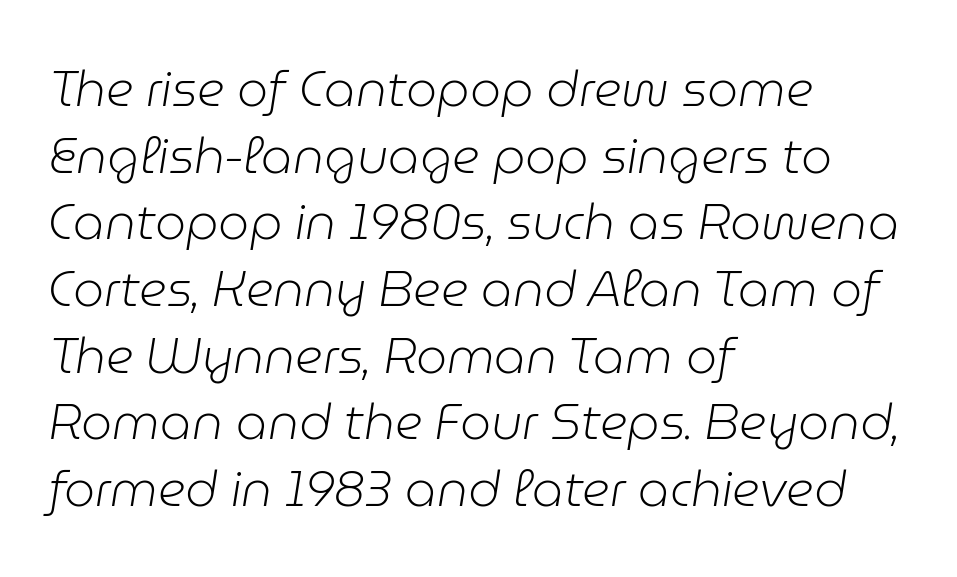
Q: Is the text bold? A: No.
Q: Is the text italic (slanted)? A: Yes, it leans right by about 9 degrees.
Q: Is the text underlined? A: No.
Q: How is the paragraph aligned? A: Left-aligned.
Q: Is the spacing between letters normal or unusually wide? A: Normal.
Q: Is the spacing between lines tight, normal or loose? A: Normal.
Q: Width (condensed, normal, or wide)? A: Normal.
Q: Stroke contrast? A: Low.
Q: x-height? A: Medium.
Q: Monospaced? A: No.
